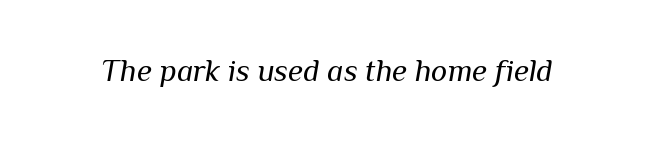
Inter-character spacing is left at the font's built-in metrics. These lines are rendered in a variable-pitch font. Each stroke keeps to a modest, everyday thickness or less. Style check: oblique. Underline: absent.
